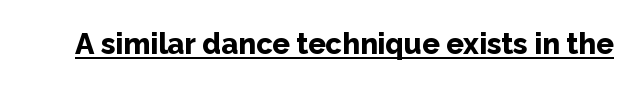
Q: Is the text bold? A: Yes.
Q: Is the text italic (slanted)? A: No, it is upright.
Q: Is the typeface a serif or a sans-serif typeface? A: Sans-serif.
Q: Is the text underlined? A: Yes.
Q: Is the spacing between letters normal or unusually wide? A: Normal.
Q: Width (condensed, normal, or wide)? A: Normal.
Q: Stroke contrast? A: Low.
Q: x-height? A: Medium.
Q: Monospaced? A: No.
